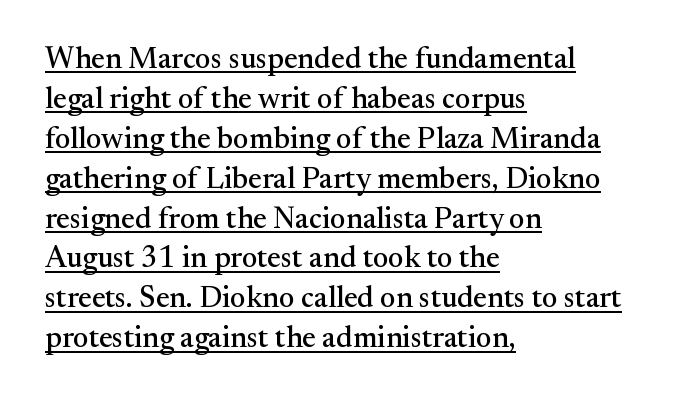
Q: Is the text italic (slanted)? A: No, it is upright.
Q: Is the typeface a serif or a sans-serif typeface? A: Serif.
Q: Is the text underlined? A: Yes.
Q: How is the paragraph aligned? A: Left-aligned.
Q: Is the spacing between letters normal or unusually wide? A: Normal.
Q: Is the spacing between lines tight, normal or loose? A: Normal.
Q: Width (condensed, normal, or wide)? A: Normal.
Q: Stroke contrast? A: Medium.
Q: x-height? A: Small.
Q: Monospaced? A: No.
